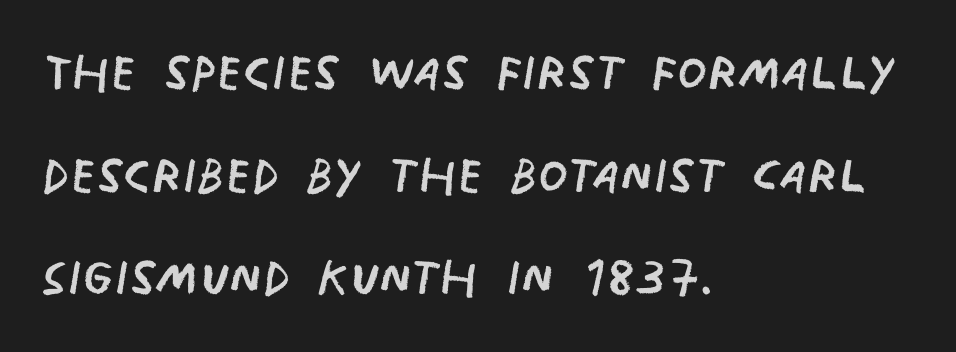
Each new line begins a customary step beneath the previous one. The face used here is rendered with its standard letterfit. Is this a fixed-width face? No — the glyphs have proportional, varying widths. Line beginnings align vertically; line endings do not.
